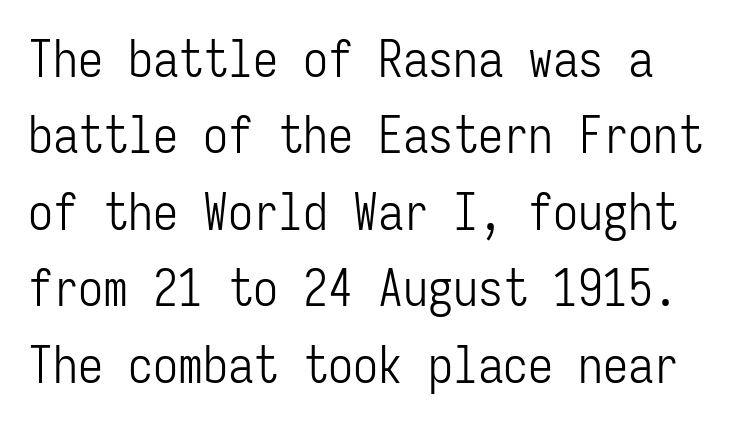
The typography opts for an upright posture over an oblique one. Think of a typewriter: that constant character pitch is what you see here. Letter spacing: default. The passage shown is typeset with a sans-serif family.
